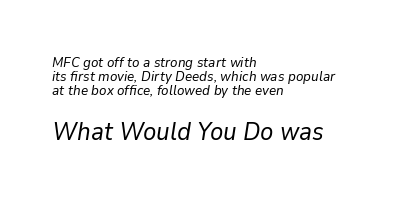
Q: Is the text bold? A: No.
Q: Is the text italic (slanted)? A: Yes, it leans right by about 9 degrees.
Q: Is the text underlined? A: No.
Q: How is the paragraph aligned? A: Left-aligned.
Q: Is the spacing between letters normal or unusually wide? A: Normal.
Q: Is the spacing between lines tight, normal or loose? A: Tight.
Q: Which block of text is set in a larger size, the first (top) or the second (bottom)? A: The second (bottom) one.
